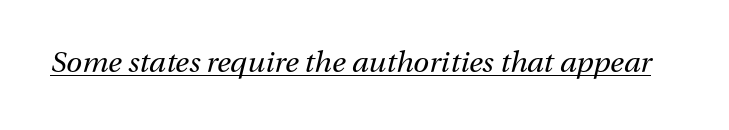
{"italic": "yes", "lean": "right", "slant_degrees": 13, "bold": "no", "weight": "regular", "width": "normal", "stroke_contrast": "medium", "x_height": "medium", "monospaced": "no", "underline": "yes", "letter_spacing": "normal", "letter_spacing_em": 0.0, "glyph_px": 29}
